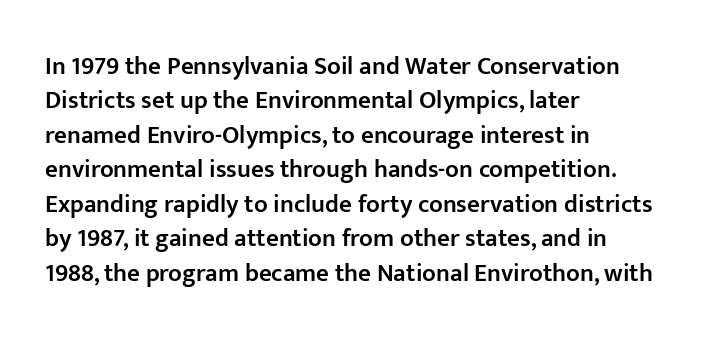
Q: Is the text bold? A: Semi-bold.
Q: Is the text italic (slanted)? A: No, it is upright.
Q: Is the text underlined? A: No.
Q: How is the paragraph aligned? A: Left-aligned.
Q: Is the spacing between letters normal or unusually wide? A: Normal.
Q: Is the spacing between lines tight, normal or loose? A: Normal.
